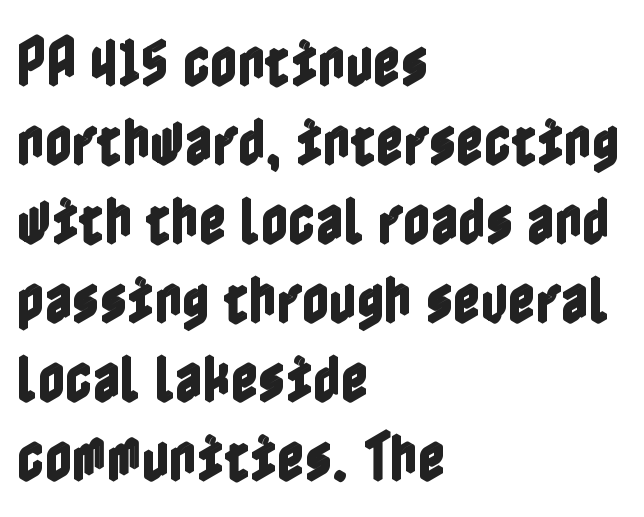
Q: Is the text italic (slanted)? A: No, it is upright.
Q: Is the text underlined? A: No.
Q: How is the paragraph aligned? A: Left-aligned.
Q: Is the spacing between letters normal or unusually wide? A: Normal.
Q: Is the spacing between lines tight, normal or loose? A: Normal.
Q: Width (condensed, normal, or wide)? A: Condensed.
Q: x-height? A: Medium.
